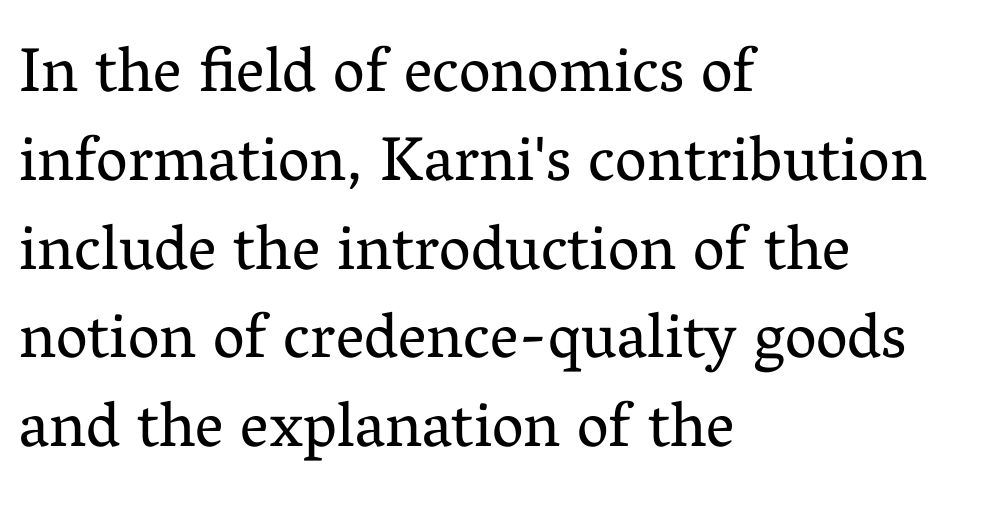
{"serif": "yes", "italic": "no", "bold": "no", "weight": "regular", "width": "normal", "stroke_contrast": "medium", "x_height": "medium", "monospaced": "no", "underline": "no", "align": "left", "line_spacing": "normal", "line_spacing_ratio": 1.41, "letter_spacing": "normal", "letter_spacing_em": 0.0, "glyph_px": 63}
